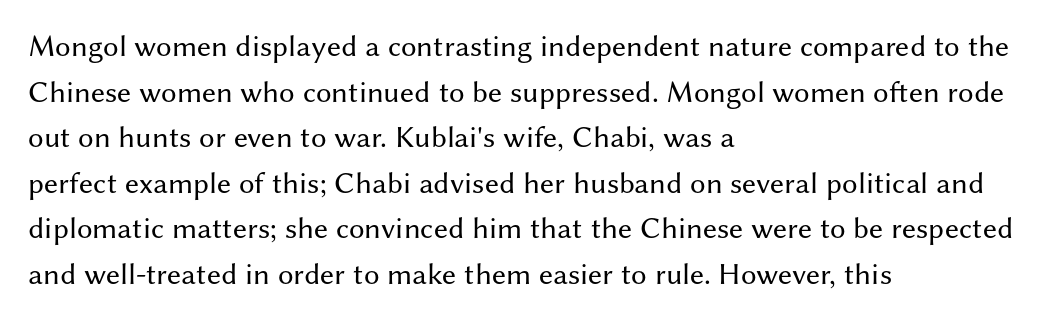
Q: Is the text bold? A: No.
Q: Is the text italic (slanted)? A: No, it is upright.
Q: Is the typeface a serif or a sans-serif typeface? A: Sans-serif.
Q: Is the text underlined? A: No.
Q: How is the paragraph aligned? A: Left-aligned.
Q: Is the spacing between letters normal or unusually wide? A: Normal.
Q: Is the spacing between lines tight, normal or loose? A: Normal.
Q: Width (condensed, normal, or wide)? A: Normal.
Q: Stroke contrast? A: Medium.
Q: x-height? A: Medium.
Q: Monospaced? A: No.
